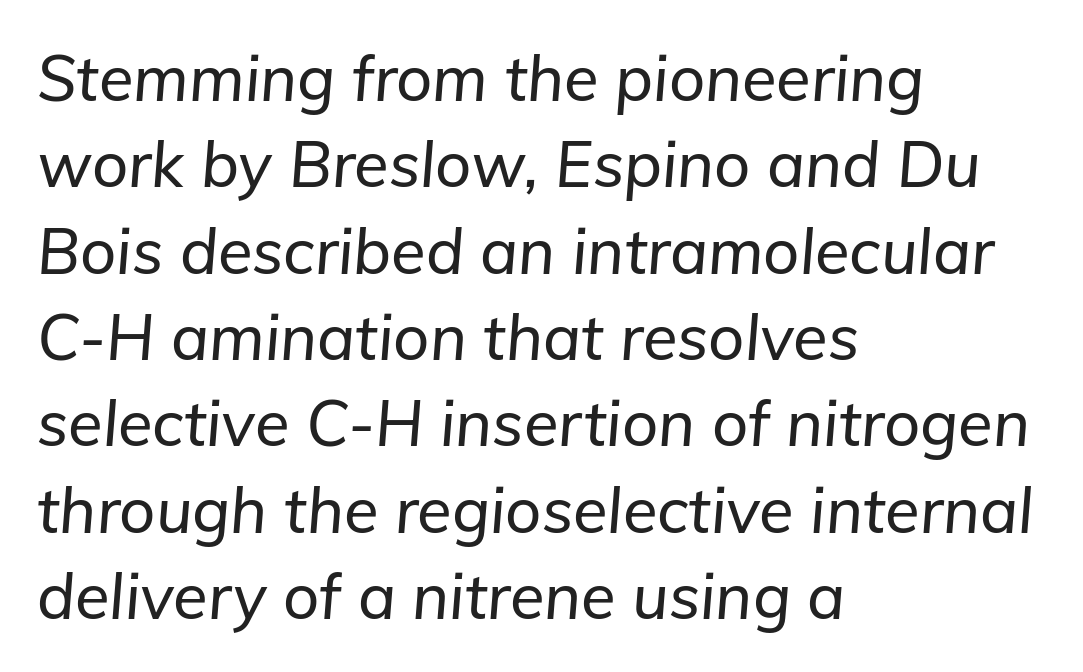
Q: Is the text italic (slanted)? A: Yes, it leans right by about 5 degrees.
Q: Is the text underlined? A: No.
Q: How is the paragraph aligned? A: Left-aligned.
Q: Is the spacing between letters normal or unusually wide? A: Normal.
Q: Is the spacing between lines tight, normal or loose? A: Normal.
Q: Width (condensed, normal, or wide)? A: Normal.
Q: Stroke contrast? A: Low.
Q: x-height? A: Medium.
Q: Monospaced? A: No.
